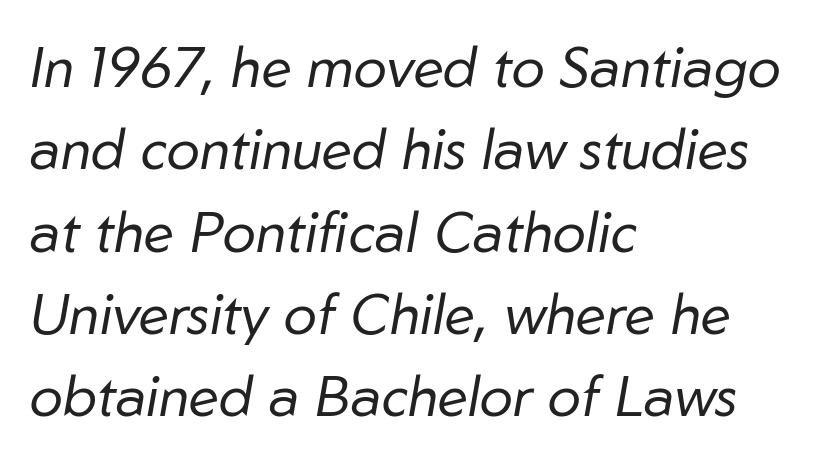
Q: Is the text bold? A: No.
Q: Is the text italic (slanted)? A: Yes, it leans right by about 10 degrees.
Q: Is the text underlined? A: No.
Q: How is the paragraph aligned? A: Left-aligned.
Q: Is the spacing between letters normal or unusually wide? A: Normal.
Q: Is the spacing between lines tight, normal or loose? A: Normal.
Q: Width (condensed, normal, or wide)? A: Normal.
Q: Stroke contrast? A: Low.
Q: x-height? A: Medium.
Q: Monospaced? A: No.
